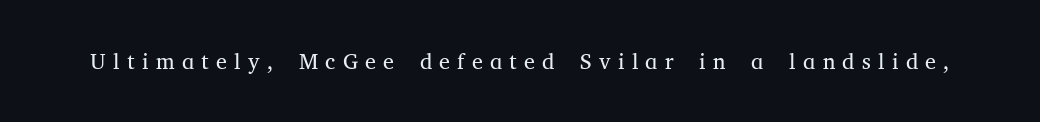
Is the letter spacing exaggerated? Yes — the characters are pushed far apart. Has an underline been added? It has not. Italic? Not at all — the glyphs are vertical. The letterforms sit at book weight or below.
